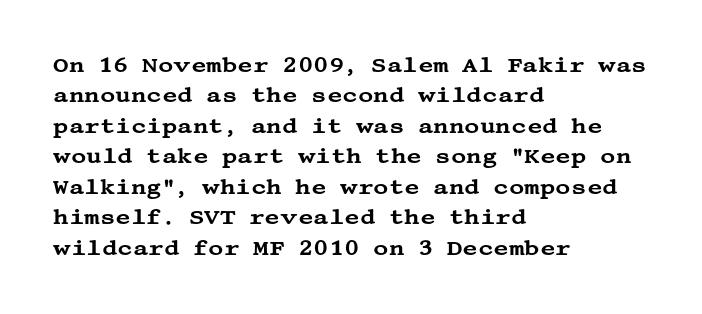
Q: Is the text italic (slanted)? A: No, it is upright.
Q: Is the text underlined? A: No.
Q: How is the paragraph aligned? A: Left-aligned.
Q: Is the spacing between letters normal or unusually wide? A: Normal.
Q: Is the spacing between lines tight, normal or loose? A: Normal.
